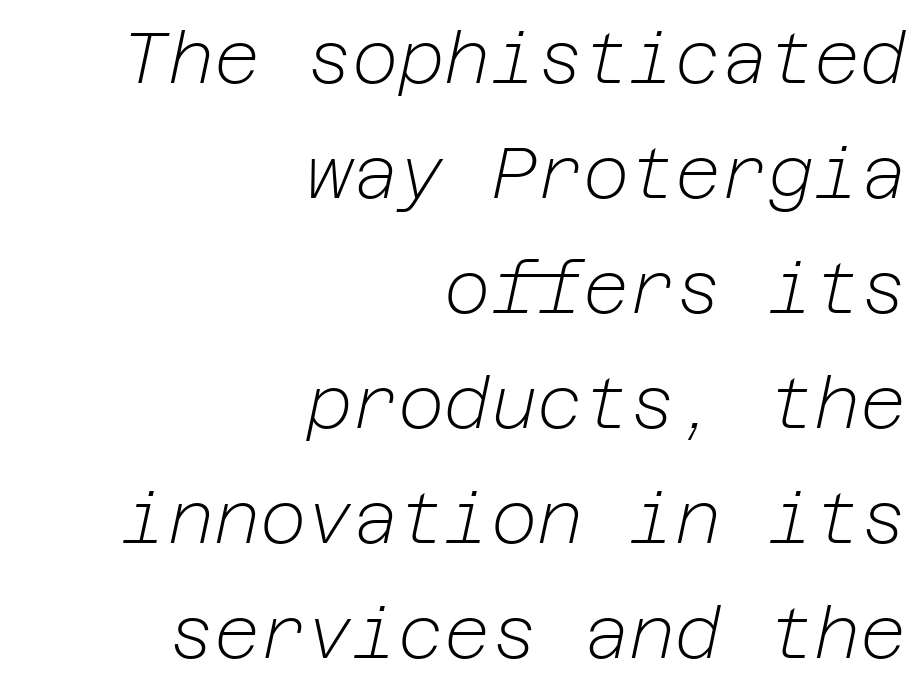
This rendering features lettering with no underline. These lines are set flush right with a ragged left edge. Is the type heavy? It reads as light-to-regular instead. Reading down the column, the eye jumps a familiar distance to each next line. This rendering leaves character spacing at its baseline value.
